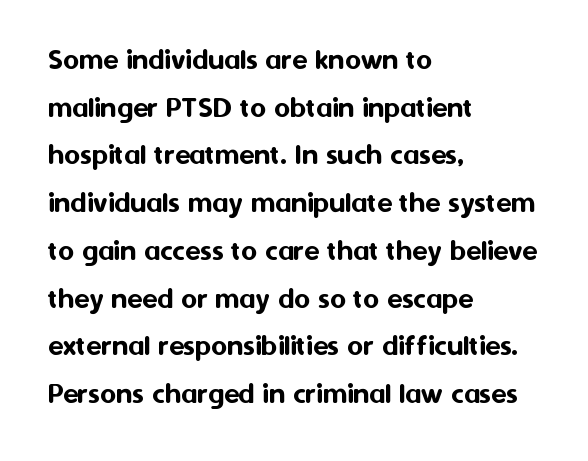
Q: Is the text italic (slanted)? A: No, it is upright.
Q: Is the typeface a serif or a sans-serif typeface? A: Sans-serif.
Q: Is the text underlined? A: No.
Q: How is the paragraph aligned? A: Left-aligned.
Q: Is the spacing between letters normal or unusually wide? A: Normal.
Q: Is the spacing between lines tight, normal or loose? A: Normal.
Q: Width (condensed, normal, or wide)? A: Normal.
Q: Stroke contrast? A: Medium.
Q: x-height? A: Medium.
Q: Monospaced? A: No.
